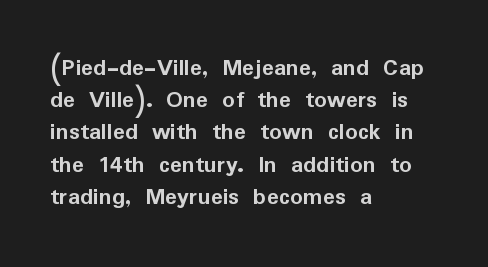
The image shows 25 px bold type, upright; set left-aligned, normal line spacing (1.29x), normal letter spacing, not underlined.
